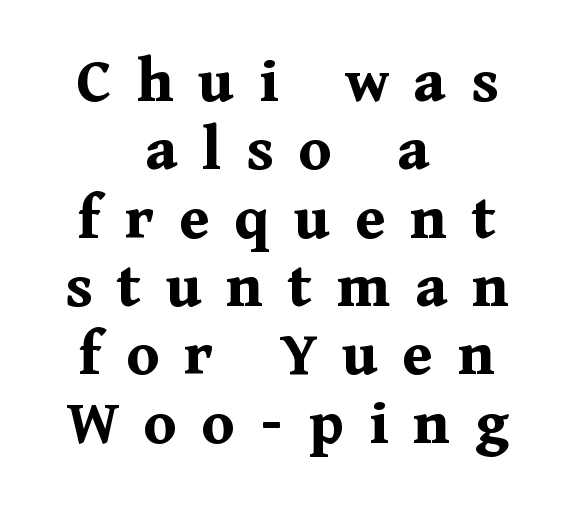
Q: Is the text bold? A: Yes.
Q: Is the text italic (slanted)? A: No, it is upright.
Q: Is the typeface a serif or a sans-serif typeface? A: Serif.
Q: Is the text underlined? A: No.
Q: How is the paragraph aligned? A: Centered.
Q: Is the spacing between letters normal or unusually wide? A: Unusually wide.
Q: Is the spacing between lines tight, normal or loose? A: Tight.
Q: Width (condensed, normal, or wide)? A: Normal.
Q: Stroke contrast? A: Medium.
Q: x-height? A: Medium.
Q: Monospaced? A: No.
